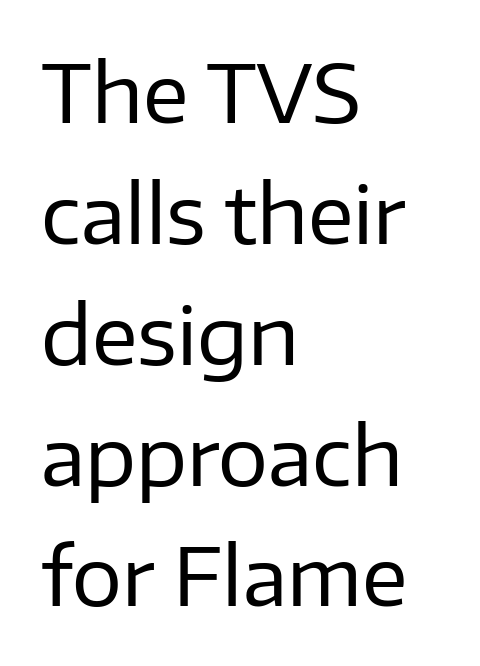
Q: Is the text bold? A: No.
Q: Is the text italic (slanted)? A: No, it is upright.
Q: Is the typeface a serif or a sans-serif typeface? A: Sans-serif.
Q: Is the text underlined? A: No.
Q: How is the paragraph aligned? A: Left-aligned.
Q: Is the spacing between letters normal or unusually wide? A: Normal.
Q: Is the spacing between lines tight, normal or loose? A: Normal.
Q: Width (condensed, normal, or wide)? A: Normal.
Q: Stroke contrast? A: Low.
Q: x-height? A: Medium.
Q: Monospaced? A: No.
